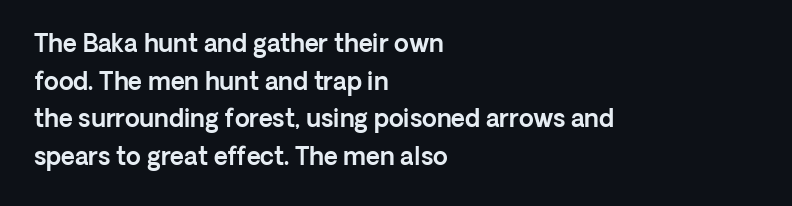
The image shows 24 px text type, upright; set left-aligned, normal line spacing (1.57x), normal letter spacing, not underlined.
